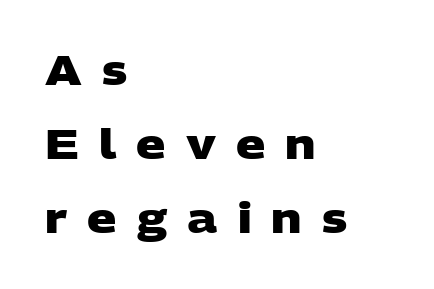
The image shows 41 px heavy, wide sans-serif type; set left-aligned, line spacing 1.81x, unusually wide letter spacing (+0.49 em), not underlined; low stroke contrast and a large x-height.
